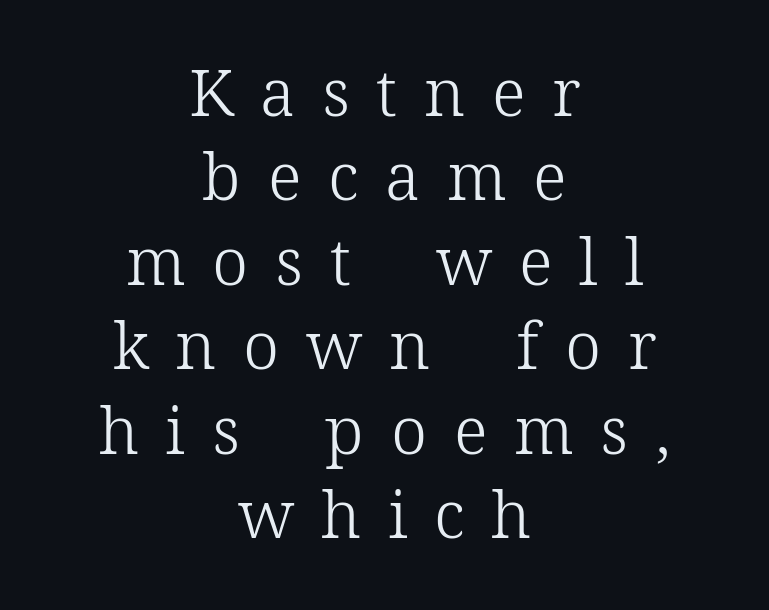
Q: Is the text bold? A: No.
Q: Is the text italic (slanted)? A: No, it is upright.
Q: Is the typeface a serif or a sans-serif typeface? A: Serif.
Q: Is the text underlined? A: No.
Q: How is the paragraph aligned? A: Centered.
Q: Is the spacing between letters normal or unusually wide? A: Unusually wide.
Q: Is the spacing between lines tight, normal or loose? A: Normal.
Q: Width (condensed, normal, or wide)? A: Normal.
Q: Stroke contrast? A: Low.
Q: x-height? A: Medium.
Q: Monospaced? A: No.
